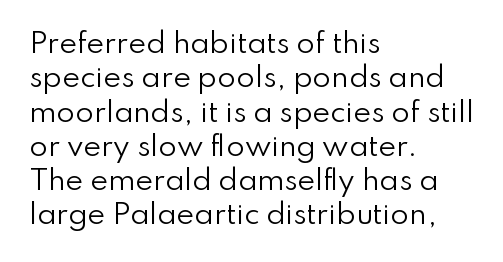
{"italic": "no", "bold": "no", "underline": "no", "align": "left", "line_spacing": "normal", "line_spacing_ratio": 1.27, "letter_spacing": "normal", "letter_spacing_em": 0.0, "glyph_px": 27}
